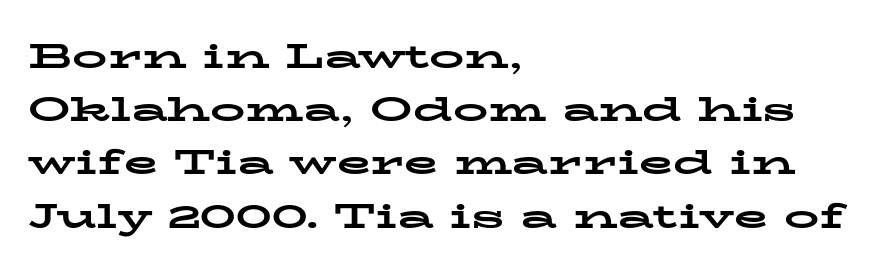
The image shows 35 px bold, wide serif type, upright; set left-aligned, normal line spacing (1.52x), normal letter spacing, not underlined; low stroke contrast and a medium x-height.
